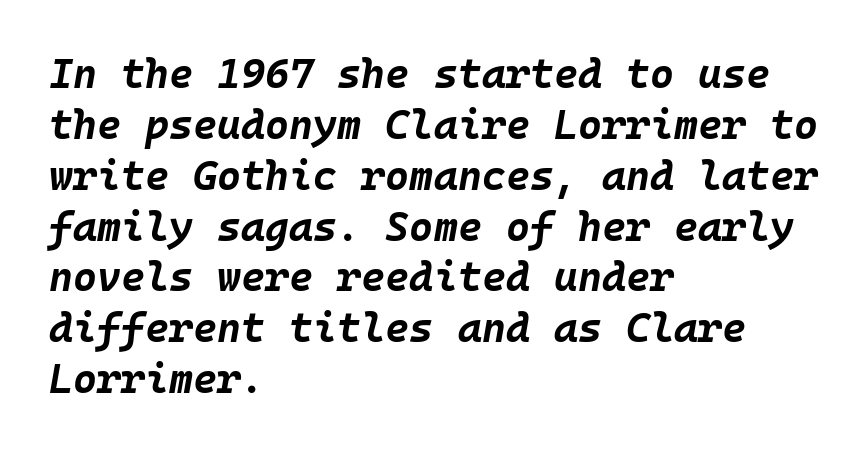
The font's italic variant was chosen for this text. Nothing unusual about the tracking: characters are spaced as the font intends. Any mark beneath the type? The region is blank. The letters are bold, with thick, heavy strokes. Each letter, wide or thin by design, is forced into the same width here. The typesetter chose a ragged-right arrangement here.
